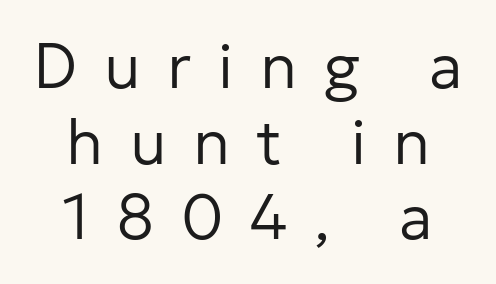
Here the designer chose a conventional face with non-uniform glyph widths. No extra ink here — the face is not bold. Descenders hang freely into open space. When letters stand straight like this, we call the style roman or upright. Horizontal alignment here is central, giving a formal, balanced look. This rendering employs a face without finishing strokes, i.e., a sans-serif.
